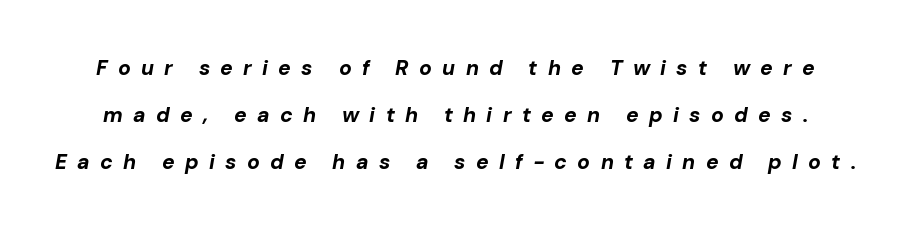
Q: Is the text bold? A: Yes.
Q: Is the text italic (slanted)? A: Yes, it leans right by about 10 degrees.
Q: Is the text underlined? A: No.
Q: Is the spacing between letters normal or unusually wide? A: Unusually wide.
Q: Is the spacing between lines tight, normal or loose? A: Loose.
